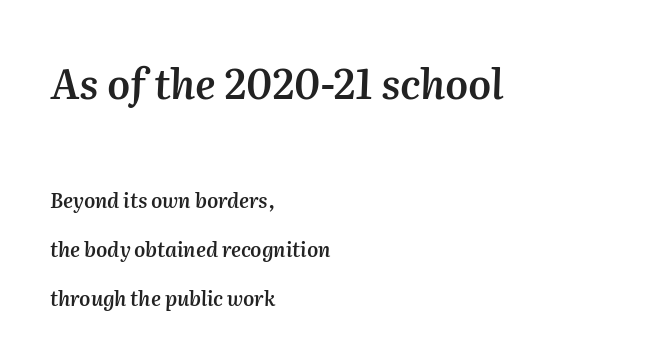
{"italic": "yes", "lean": "right", "slant_degrees": 2, "bold": "semi", "weight": "semibold", "width": "normal", "stroke_contrast": "medium", "x_height": "medium", "monospaced": "no", "underline": "no", "align": "left", "line_spacing": "loose", "line_spacing_ratio": 2.46, "letter_spacing": "normal", "letter_spacing_em": 0.0, "larger_block": "first", "size_ratio": 2.05, "glyph_px": 41}
